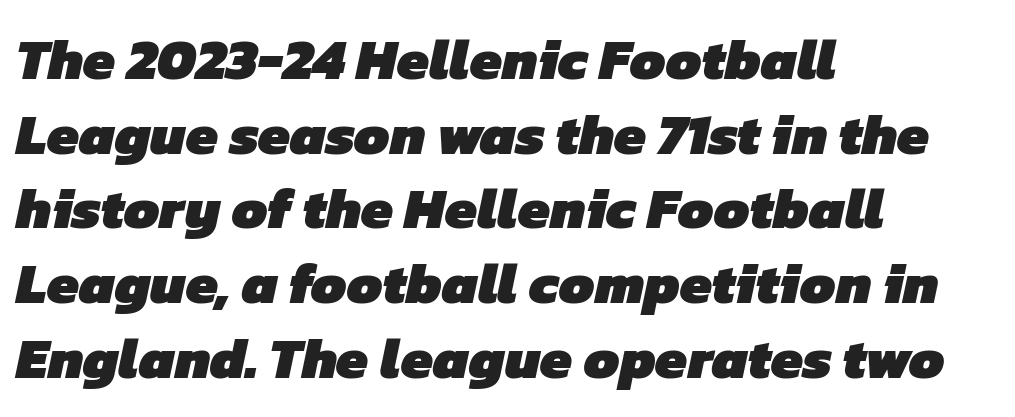
A clean baseline with only descenders dipping below it. Check where the strokes stop: nothing finishes them off — pure sans. Emphasis by weight is at full strength: bold. Summary of vertical rhythm: regular, with standard interline spacing.
